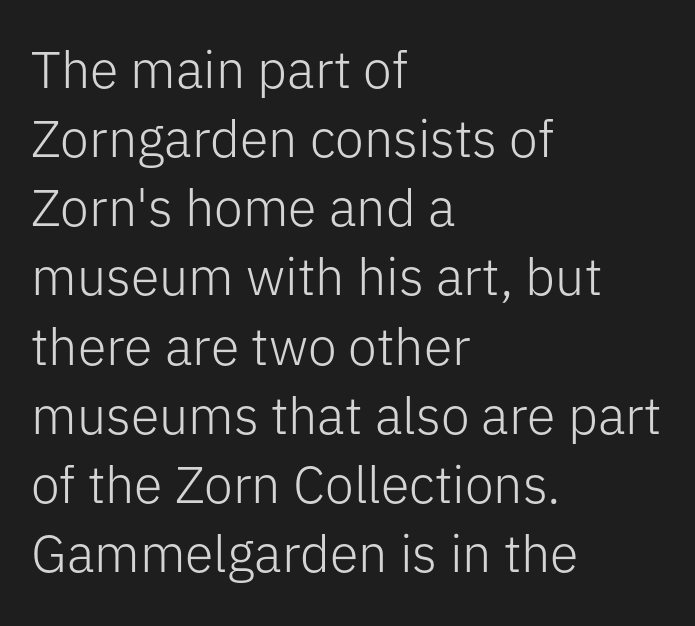
The rag falls on the right side of this text block. Short note: letters normally spaced. The rows are spaced the way most documents space them. Counters stay open thanks to moderate or lighter strokes.
